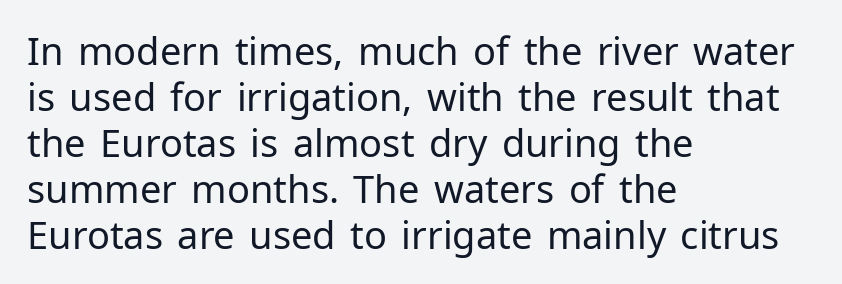
Is this a fixed-width face? No — the glyphs have proportional, varying widths. This sample is left-justified, so line endings fall wherever the words run out. Designer's note — italics off, roman on. A clean baseline with only descenders dipping below it. Compared with typical body copy, the letter spacing here is the same.
